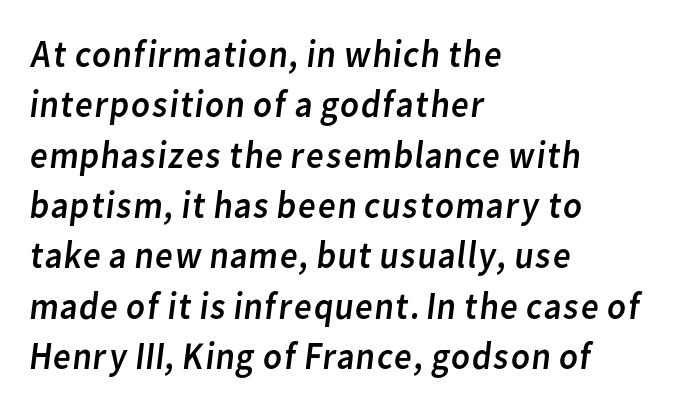
The image shows 39 px regular-weight sans-serif type; set left-aligned, normal line spacing (1.29x), normal letter spacing, not underlined; low stroke contrast and a medium x-height.
